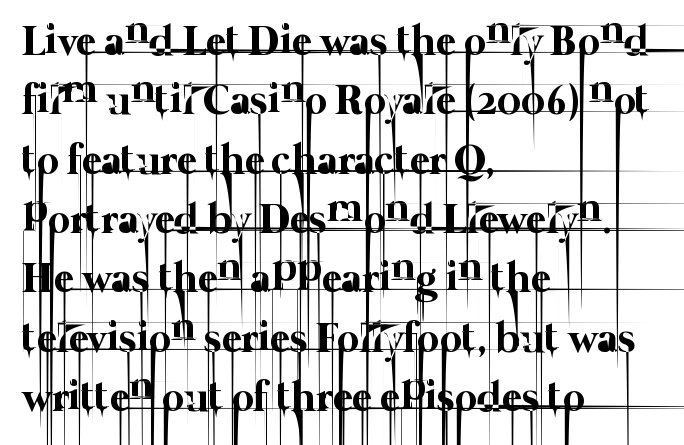
The image shows 43 px thin type; set left-aligned, normal line spacing (1.38x), normal letter spacing, not underlined; low stroke contrast and a medium x-height.
